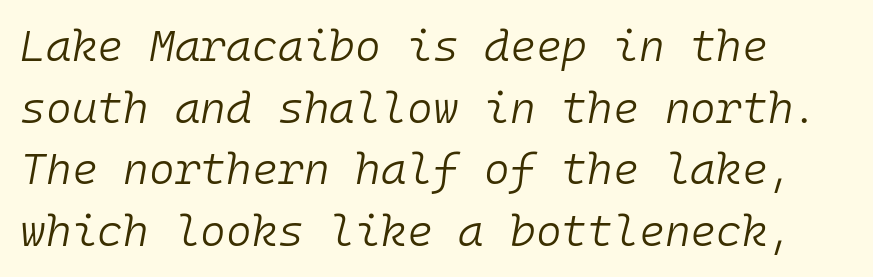
The image shows 44 px light type, italic (leaning right), monospaced; set left-aligned, normal line spacing (1.4x), normal letter spacing, not underlined; low stroke contrast and a medium x-height.
